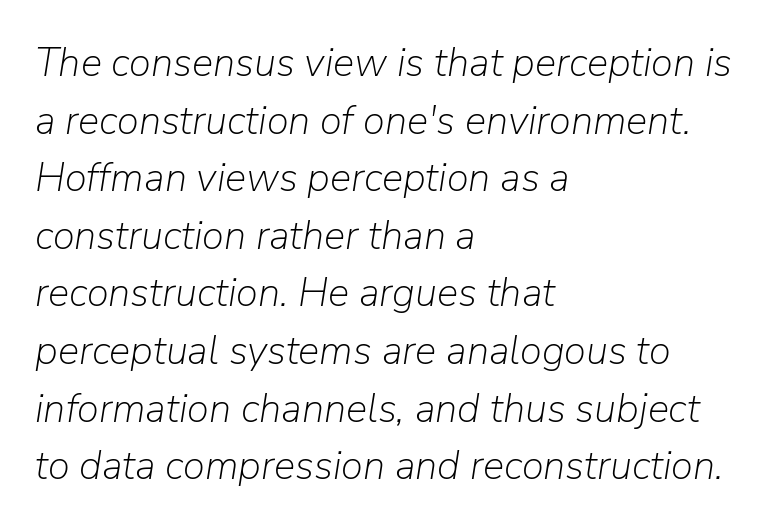
Q: Is the text bold? A: No.
Q: Is the text italic (slanted)? A: Yes, it leans right by about 9 degrees.
Q: Is the text underlined? A: No.
Q: How is the paragraph aligned? A: Left-aligned.
Q: Is the spacing between letters normal or unusually wide? A: Normal.
Q: Is the spacing between lines tight, normal or loose? A: Normal.
Q: Width (condensed, normal, or wide)? A: Normal.
Q: Stroke contrast? A: Low.
Q: x-height? A: Medium.
Q: Monospaced? A: No.
